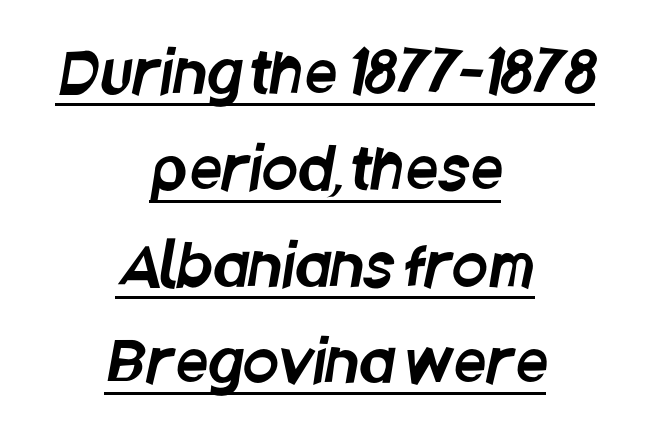
Observe the ordinary spacing: letters are neighbours, not strangers. Underlined type. Honestly, the row spacing looks completely unremarkable. Compared with a flush-left layout, this one balances lines on the center instead.
